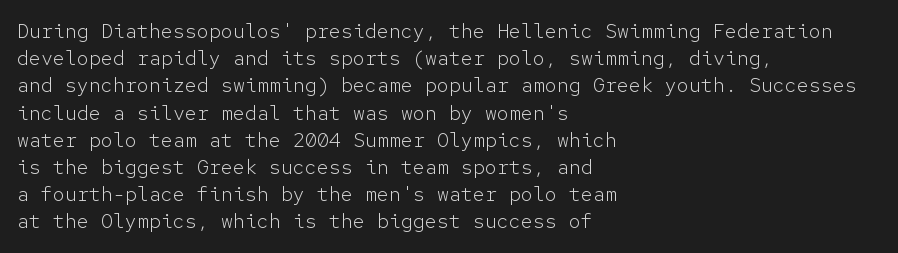
The image shows 20 px text type, upright; set left-aligned, normal line spacing (1.36x), normal letter spacing, not underlined.
